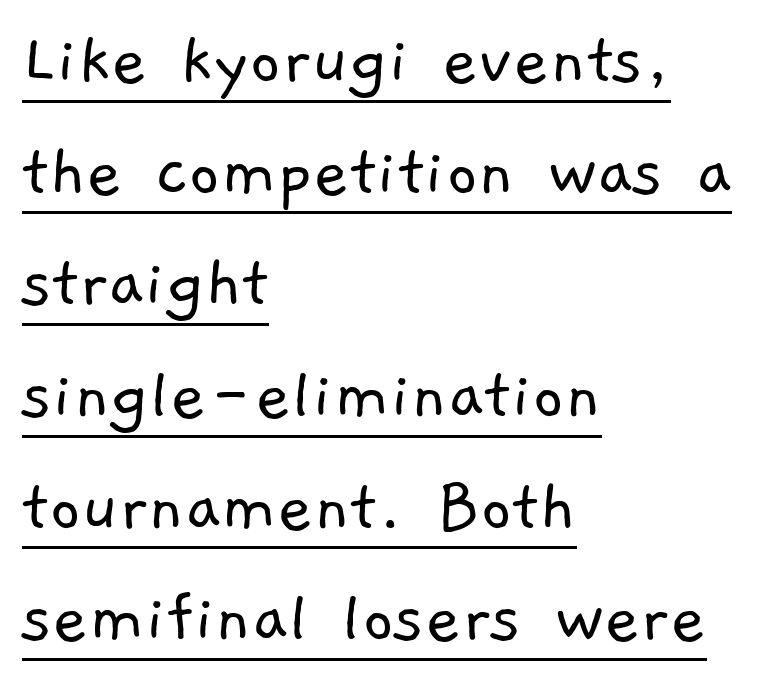
Q: Is the text bold? A: No.
Q: Is the typeface a serif or a sans-serif typeface? A: Sans-serif.
Q: Is the text underlined? A: Yes.
Q: How is the paragraph aligned? A: Left-aligned.
Q: Is the spacing between letters normal or unusually wide? A: Normal.
Q: Is the spacing between lines tight, normal or loose? A: Normal.
Q: Width (condensed, normal, or wide)? A: Normal.
Q: Stroke contrast? A: Low.
Q: x-height? A: Medium.
Q: Monospaced? A: No.
